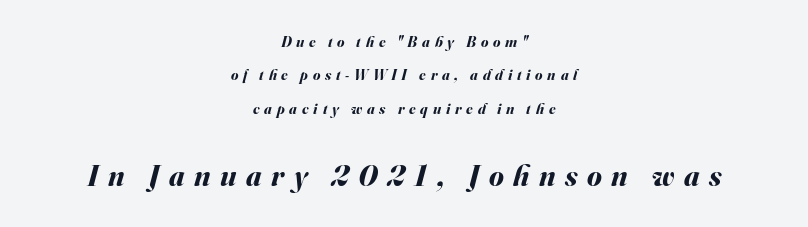
A typesetter would call this proportional, since set widths differ per character. Visually the block forms a symmetrical silhouette, jagged on both flanks. Descenders hang freely into open space. The rendering uses a large line-height, opening up the rows. There's an unmistakable incline to the writing here. Substantial extra tracking has been applied to these lines.
